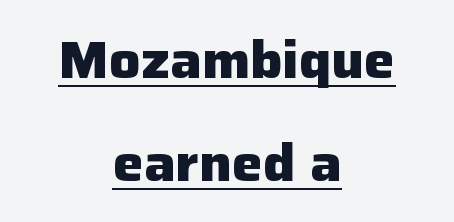
{"serif": "no", "italic": "no", "bold": "yes", "weight": "heavy", "width": "normal", "stroke_contrast": "low", "x_height": "medium", "monospaced": "no", "underline": "yes", "align": "center", "line_spacing": "loose", "line_spacing_ratio": 1.98, "letter_spacing": "normal", "letter_spacing_em": 0.0, "glyph_px": 52}
